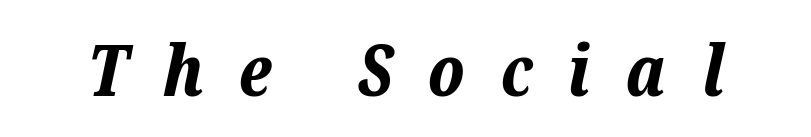
The tracking reads as deliberately expanded to a designer's eye. The text carries the slant typical of an italic or oblique font. The rendering uses a bold face; every stroke is thick and dark. Clear beneath every line of the passage.
